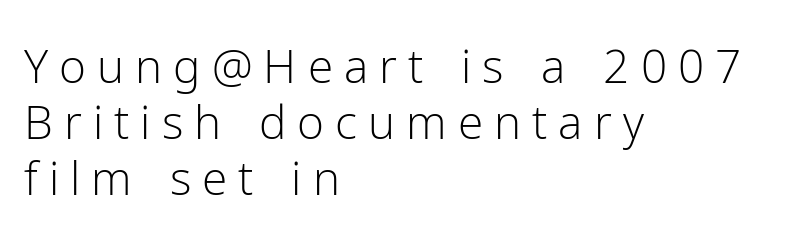
{"serif": "no", "italic": "no", "bold": "no", "weight": "light", "width": "normal", "stroke_contrast": "low", "x_height": "medium", "monospaced": "no", "underline": "no", "align": "left", "line_spacing_ratio": 1.22, "letter_spacing": "wide", "letter_spacing_em": 0.24, "glyph_px": 46}
